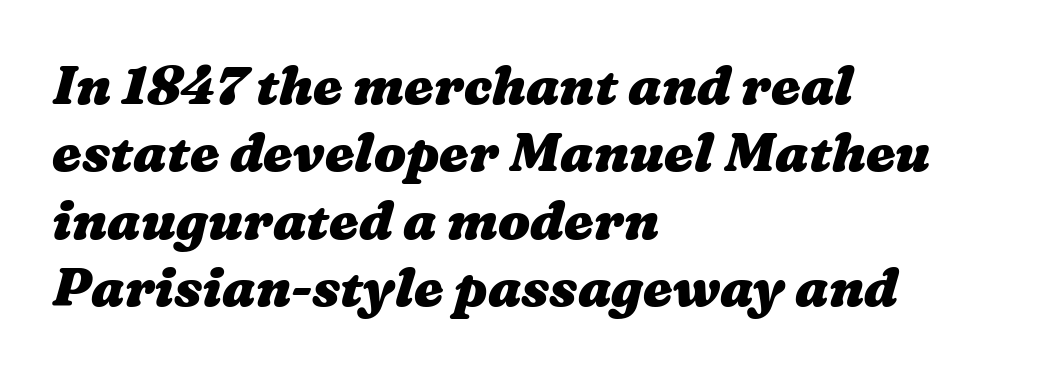
{"bold": "yes", "weight": "heavy", "width": "wide", "stroke_contrast": "medium", "x_height": "medium", "monospaced": "no", "underline": "no", "align": "left", "line_spacing": "normal", "line_spacing_ratio": 1.27, "letter_spacing": "normal", "letter_spacing_em": 0.0, "glyph_px": 53}
